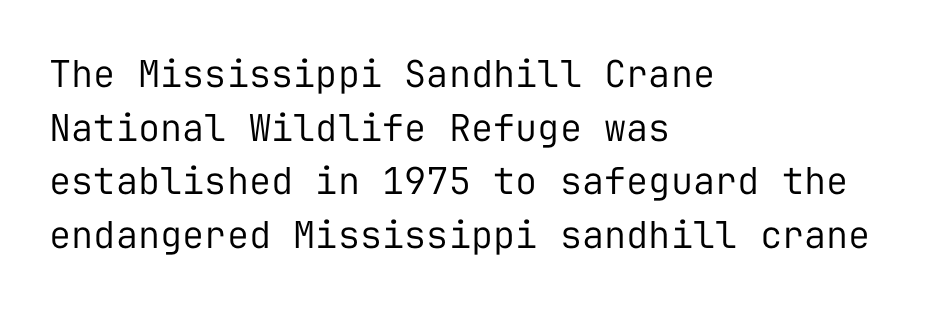
Q: Is the text bold? A: No.
Q: Is the text italic (slanted)? A: No, it is upright.
Q: Is the typeface a serif or a sans-serif typeface? A: Sans-serif.
Q: Is the text underlined? A: No.
Q: How is the paragraph aligned? A: Left-aligned.
Q: Is the spacing between letters normal or unusually wide? A: Normal.
Q: Is the spacing between lines tight, normal or loose? A: Normal.
Q: Width (condensed, normal, or wide)? A: Normal.
Q: Stroke contrast? A: Low.
Q: x-height? A: Medium.
Q: Monospaced? A: Yes.
